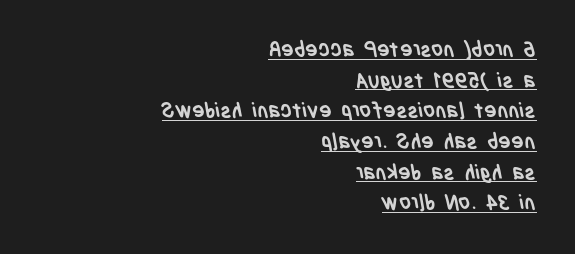
{"bold": "yes", "underline": "yes", "align": "right", "line_spacing": "normal", "line_spacing_ratio": 1.46, "letter_spacing": "normal", "letter_spacing_em": 0.0, "glyph_px": 21}
